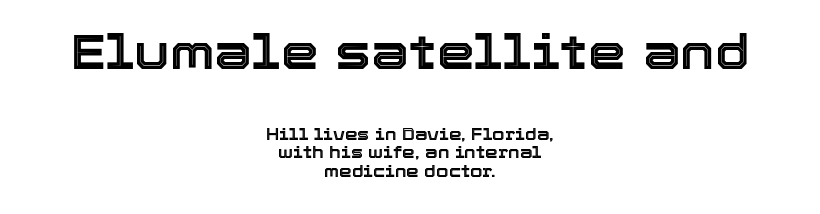
{"italic": "no", "width": "normal", "x_height": "medium", "monospaced": "no", "underline": "no", "align": "center", "line_spacing_ratio": 1.17, "letter_spacing": "normal", "letter_spacing_em": 0.0, "larger_block": "first", "size_ratio": 3.0, "glyph_px": 48}
